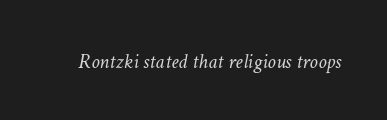
{"italic": "yes", "lean": "right", "slant_degrees": 11, "bold": "no", "underline": "no", "letter_spacing": "normal", "letter_spacing_em": 0.0, "glyph_px": 21}
